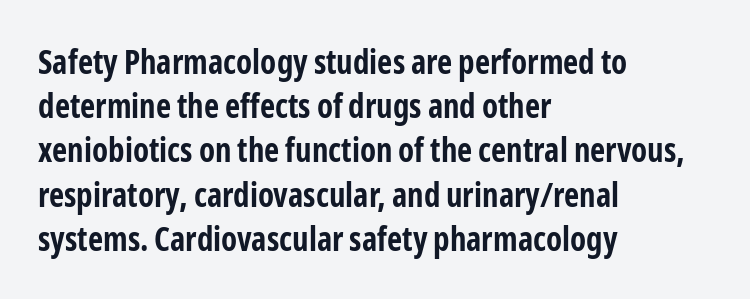
{"serif": "no", "italic": "no", "bold": "yes", "weight": "bold", "width": "condensed", "stroke_contrast": "low", "x_height": "medium", "monospaced": "no", "underline": "no", "align": "left", "line_spacing": "normal", "line_spacing_ratio": 1.34, "letter_spacing": "normal", "letter_spacing_em": 0.0, "glyph_px": 33}
